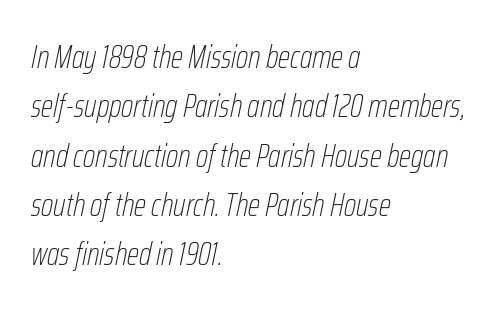
Q: Is the text bold? A: No.
Q: Is the text italic (slanted)? A: Yes, it leans right by about 12 degrees.
Q: Is the text underlined? A: No.
Q: How is the paragraph aligned? A: Left-aligned.
Q: Is the spacing between letters normal or unusually wide? A: Normal.
Q: Is the spacing between lines tight, normal or loose? A: Normal.
Q: Width (condensed, normal, or wide)? A: Condensed.
Q: Stroke contrast? A: Low.
Q: x-height? A: Medium.
Q: Monospaced? A: No.
